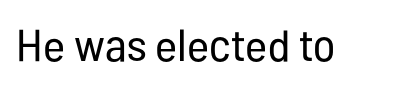
The image shows 45 px regular-weight, condensed sans-serif type, upright; set normal letter spacing, not underlined; low stroke contrast and a medium x-height.
